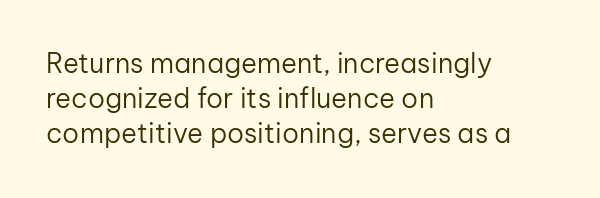
Q: Is the text bold? A: No.
Q: Is the text italic (slanted)? A: No, it is upright.
Q: Is the text underlined? A: No.
Q: How is the paragraph aligned? A: Left-aligned.
Q: Is the spacing between letters normal or unusually wide? A: Normal.
Q: Is the spacing between lines tight, normal or loose? A: Normal.
